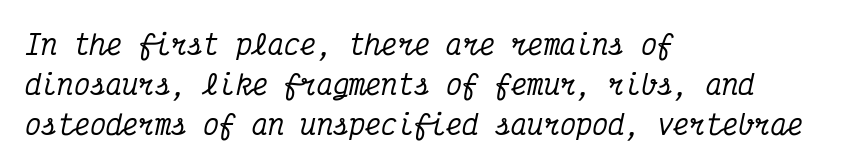
{"italic": "yes", "lean": "right", "slant_degrees": 12, "underline": "no", "align": "left", "line_spacing": "normal", "line_spacing_ratio": 1.48, "letter_spacing": "normal", "letter_spacing_em": 0.0, "glyph_px": 27}
